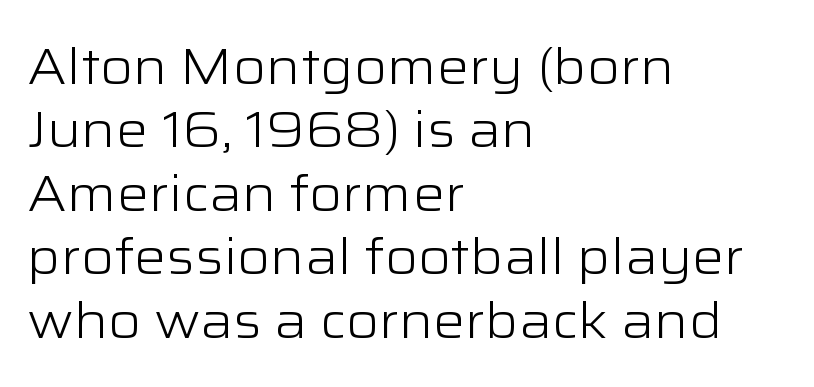
{"serif": "no", "italic": "no", "bold": "no", "weight": "light", "width": "wide", "stroke_contrast": "low", "x_height": "medium", "monospaced": "no", "underline": "no", "align": "left", "line_spacing": "normal", "line_spacing_ratio": 1.27, "letter_spacing": "normal", "letter_spacing_em": 0.0, "glyph_px": 50}
